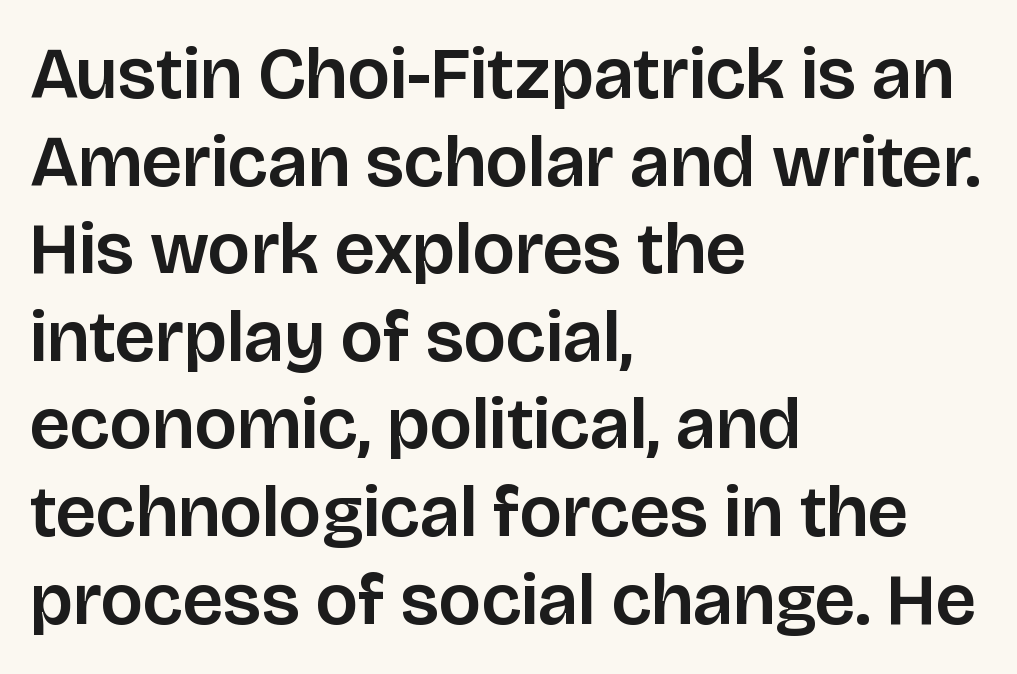
{"serif": "no", "italic": "no", "width": "normal", "stroke_contrast": "low", "x_height": "large", "monospaced": "no", "underline": "no", "align": "left", "line_spacing_ratio": 1.2, "letter_spacing": "normal", "letter_spacing_em": 0.0, "glyph_px": 73}
